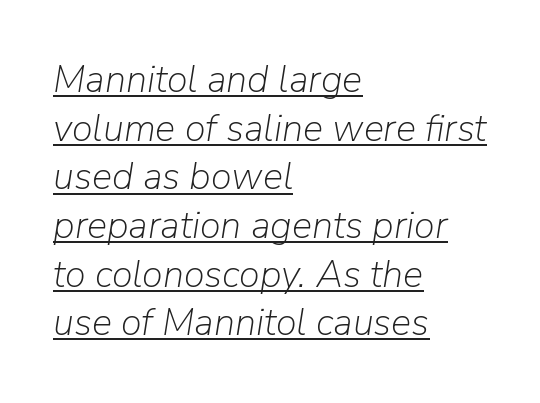
Q: Is the text bold? A: No.
Q: Is the text italic (slanted)? A: Yes, it leans right by about 9 degrees.
Q: Is the text underlined? A: Yes.
Q: How is the paragraph aligned? A: Left-aligned.
Q: Is the spacing between letters normal or unusually wide? A: Normal.
Q: Is the spacing between lines tight, normal or loose? A: Normal.
Q: Width (condensed, normal, or wide)? A: Normal.
Q: Stroke contrast? A: Low.
Q: x-height? A: Medium.
Q: Monospaced? A: No.
